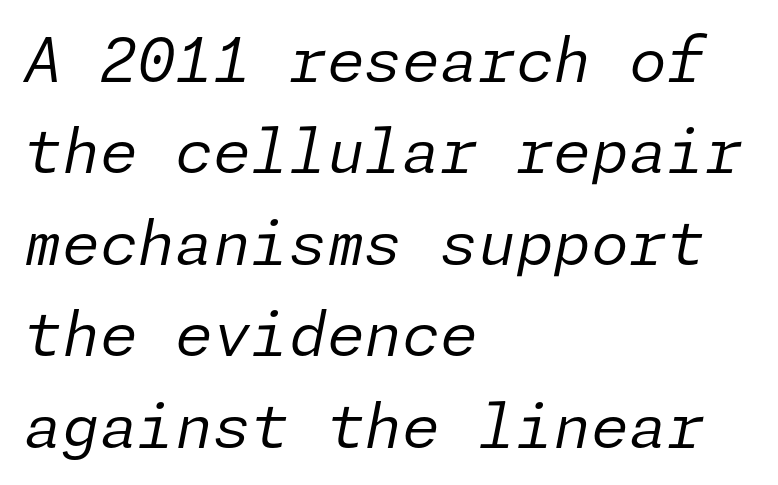
The image shows 61 px regular-weight type, italic (leaning right); set left-aligned, normal line spacing (1.5x), normal letter spacing, not underlined; low stroke contrast and a medium x-height.
